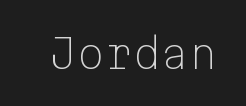
The image shows 40 px light sans-serif type, upright, monospaced; set normal letter spacing, not underlined; low stroke contrast and a medium x-height.
